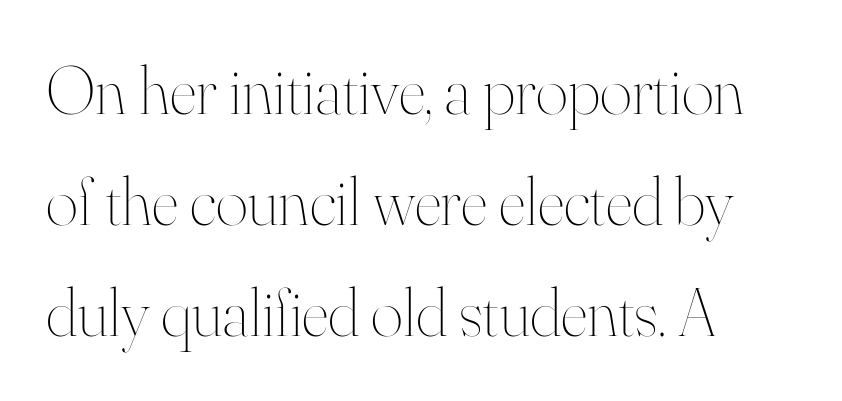
{"italic": "no", "bold": "no", "weight": "thin", "width": "normal", "stroke_contrast": "high", "x_height": "small", "monospaced": "no", "underline": "no", "align": "left", "line_spacing": "normal", "line_spacing_ratio": 1.61, "letter_spacing": "normal", "letter_spacing_em": 0.0, "glyph_px": 69}
